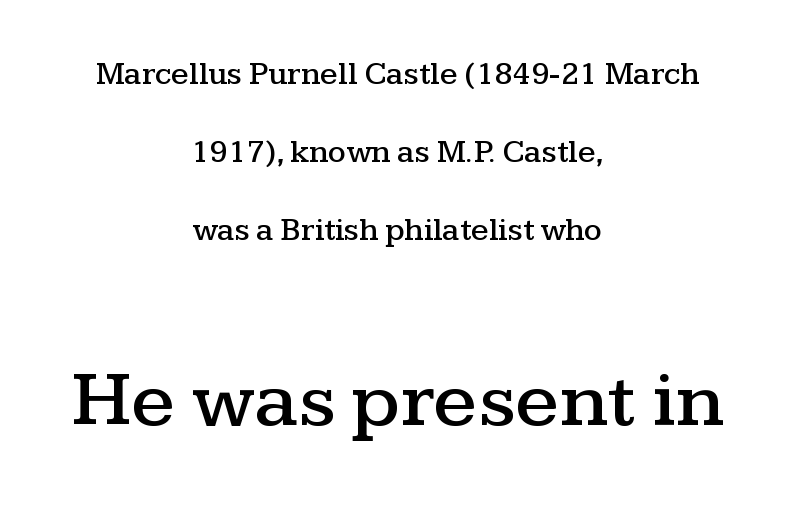
The image shows 80 px wide serif type, upright; set centered, loose line spacing (2.44x), normal letter spacing, not underlined; the second (bottom) block is 2.5x larger; medium stroke contrast and a medium x-height.
